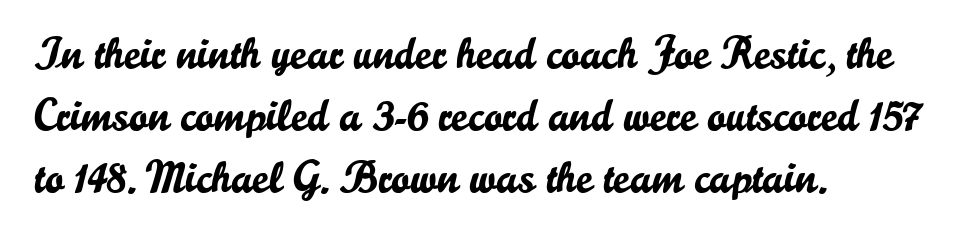
This rendering leaves character spacing at its baseline value. These lines are composed in type without serifs. Proportional: the letters do not fall into vertical columns. Nobody drew a line under any word here. The text block is weighted toward the left margin, trailing off unevenly rightward.
